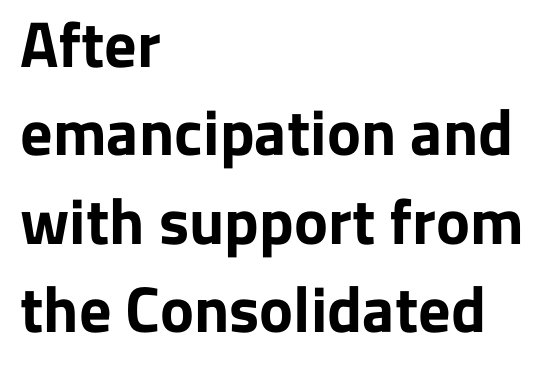
This block has exactly the height ordinary leading produces. Observe the absence of serifs on each vertical stroke in this sample. Notice how the stems are strictly vertical — no italics here. The paragraph has a hard left edge and a soft right edge.
